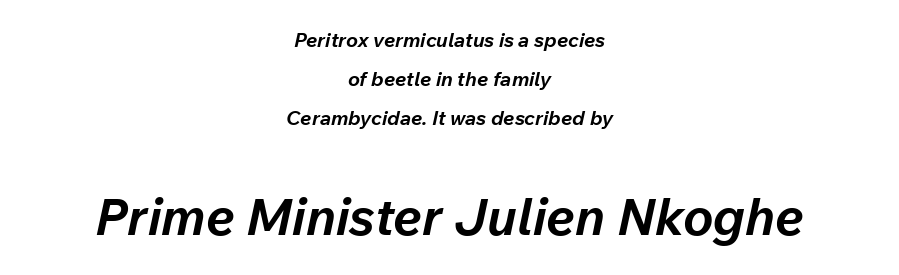
{"italic": "yes", "lean": "right", "slant_degrees": 12, "bold": "yes", "weight": "bold", "width": "normal", "stroke_contrast": "low", "x_height": "medium", "monospaced": "no", "underline": "no", "align": "center", "line_spacing": "loose", "line_spacing_ratio": 1.94, "letter_spacing": "normal", "letter_spacing_em": 0.0, "larger_block": "second", "size_ratio": 2.55, "glyph_px": 51}
